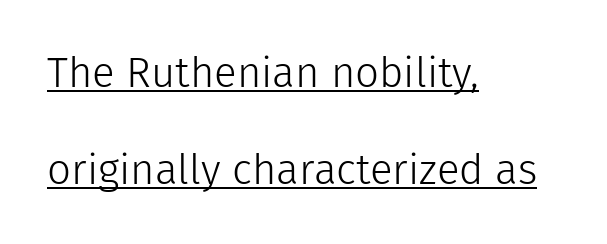
The image shows 42 px light sans-serif type, upright; set left-aligned, loose line spacing (2.31x), normal letter spacing, underlined; low stroke contrast and a medium x-height.
